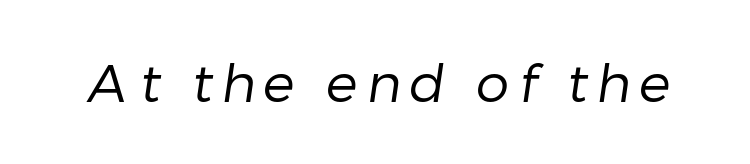
Q: Is the text bold? A: No.
Q: Is the typeface a serif or a sans-serif typeface? A: Sans-serif.
Q: Is the text underlined? A: No.
Q: Width (condensed, normal, or wide)? A: Normal.
Q: Stroke contrast? A: Low.
Q: x-height? A: Medium.
Q: Monospaced? A: No.
